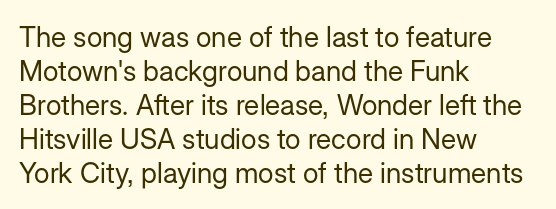
{"serif": "no", "italic": "no", "bold": "no", "weight": "regular", "width": "normal", "stroke_contrast": "low", "x_height": "medium", "monospaced": "no", "underline": "no", "align": "left", "line_spacing_ratio": 1.21, "letter_spacing": "normal", "letter_spacing_em": 0.0, "glyph_px": 28}
